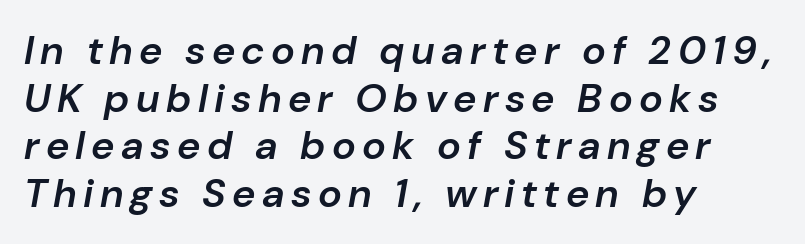
In CSS terms this would be text-align: left. Observe the lean: these are italic letterforms. A typesetter would call this proportional, since set widths differ per character. Firm but not heavy-handed strokes: this text is semibold.
